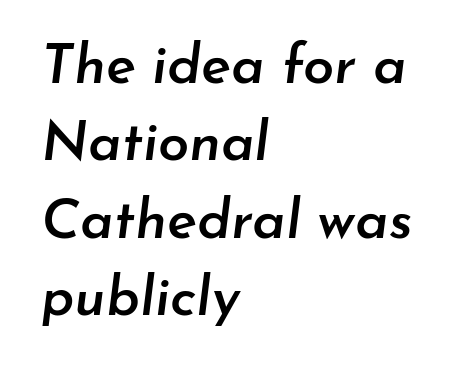
The image shows 56 px semibold type, italic (leaning right); set left-aligned, normal line spacing (1.38x), normal letter spacing, not underlined; low stroke contrast and a small x-height.
